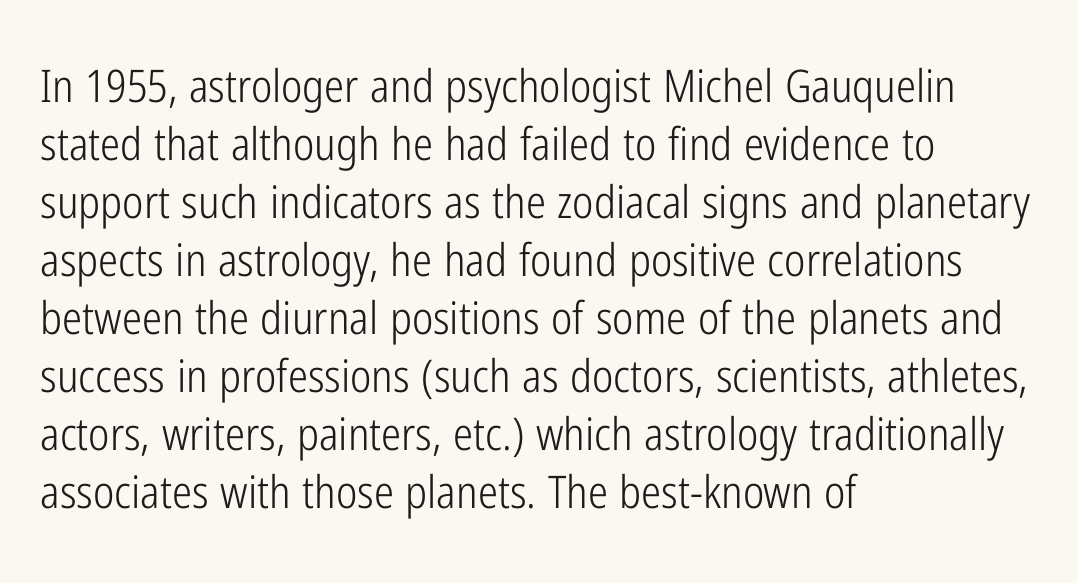
The image shows 45 px light, condensed sans-serif type, upright; set left-aligned, normal line spacing (1.29x), normal letter spacing, not underlined; low stroke contrast and a medium x-height.
